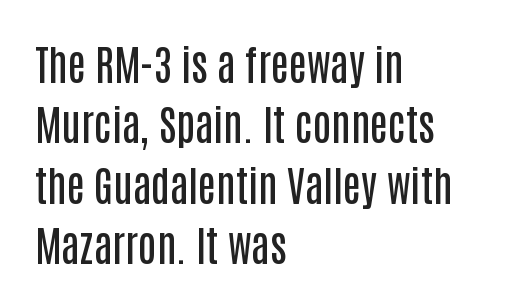
{"serif": "no", "italic": "no", "bold": "semi", "weight": "semibold", "width": "condensed", "stroke_contrast": "low", "x_height": "large", "monospaced": "no", "underline": "no", "align": "left", "line_spacing": "normal", "line_spacing_ratio": 1.47, "letter_spacing": "normal", "letter_spacing_em": 0.0, "glyph_px": 41}
